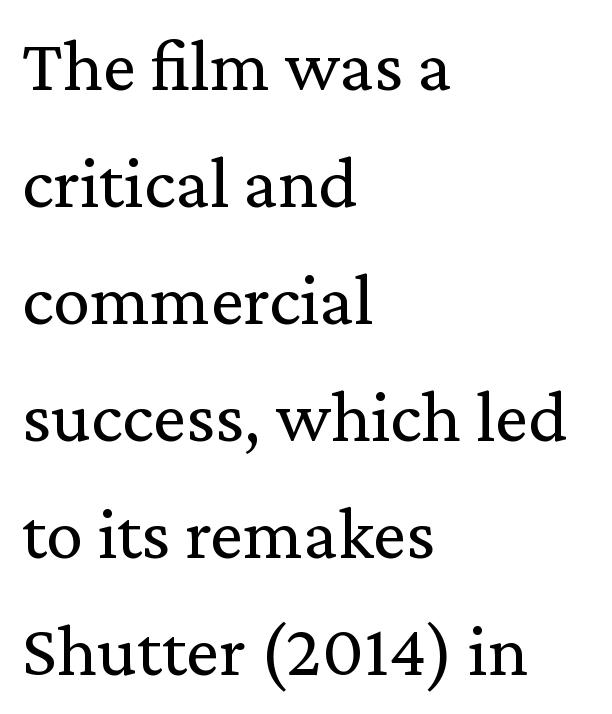
The image shows 75 px regular-weight serif type, upright; set left-aligned, normal line spacing (1.56x), normal letter spacing, not underlined; medium stroke contrast and a medium x-height.
